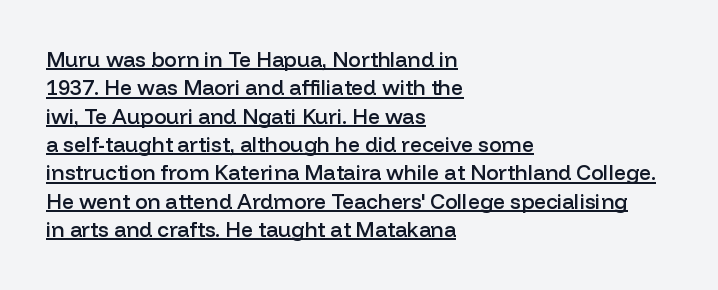
{"italic": "no", "bold": "semi", "underline": "yes", "align": "left", "line_spacing": "normal", "line_spacing_ratio": 1.35, "letter_spacing": "normal", "letter_spacing_em": 0.0, "glyph_px": 21}
